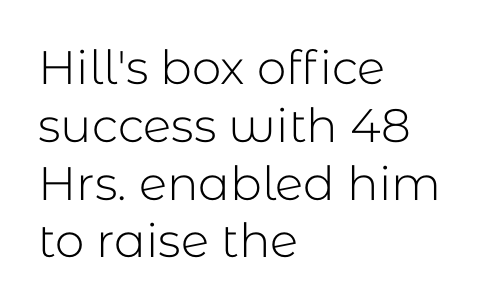
Q: Is the text bold? A: No.
Q: Is the text italic (slanted)? A: No, it is upright.
Q: Is the typeface a serif or a sans-serif typeface? A: Sans-serif.
Q: Is the text underlined? A: No.
Q: How is the paragraph aligned? A: Left-aligned.
Q: Is the spacing between letters normal or unusually wide? A: Normal.
Q: Width (condensed, normal, or wide)? A: Normal.
Q: Stroke contrast? A: Low.
Q: x-height? A: Medium.
Q: Monospaced? A: No.
